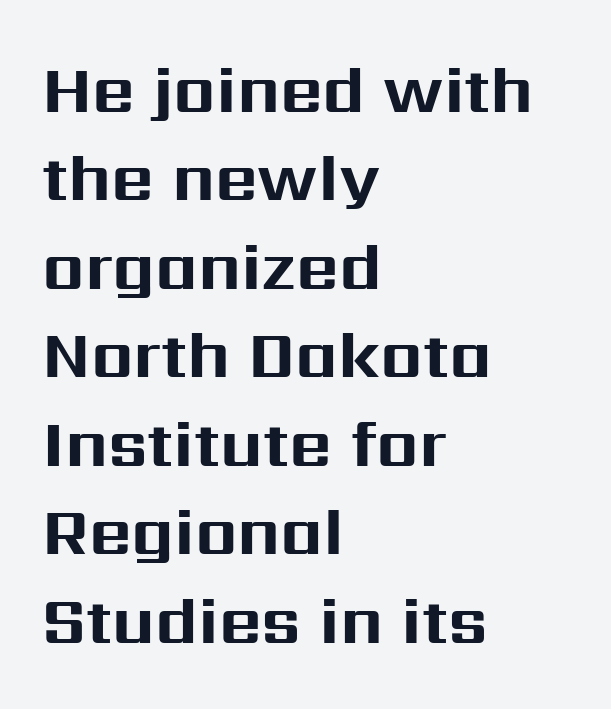
{"serif": "no", "italic": "no", "bold": "yes", "weight": "bold", "width": "normal", "stroke_contrast": "medium", "x_height": "medium", "monospaced": "no", "underline": "no", "align": "left", "line_spacing": "normal", "line_spacing_ratio": 1.34, "letter_spacing": "normal", "letter_spacing_em": 0.0, "glyph_px": 66}
